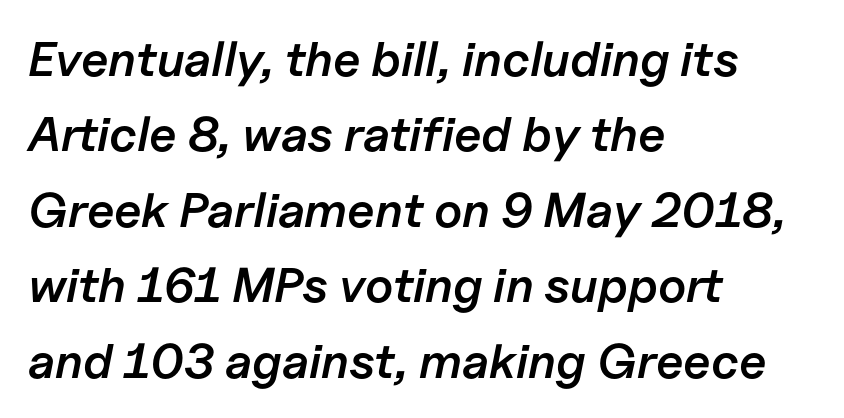
Casual observation: everything's shoved over to the left. Character widths vary here, with narrow letters taking less room than wide ones. There is no visible air inserted between adjacent glyphs. This is moderately heavy type, rendered in semibold. The font's italic variant was chosen for this text. If you measured baseline to baseline, you'd find a middling distance.
